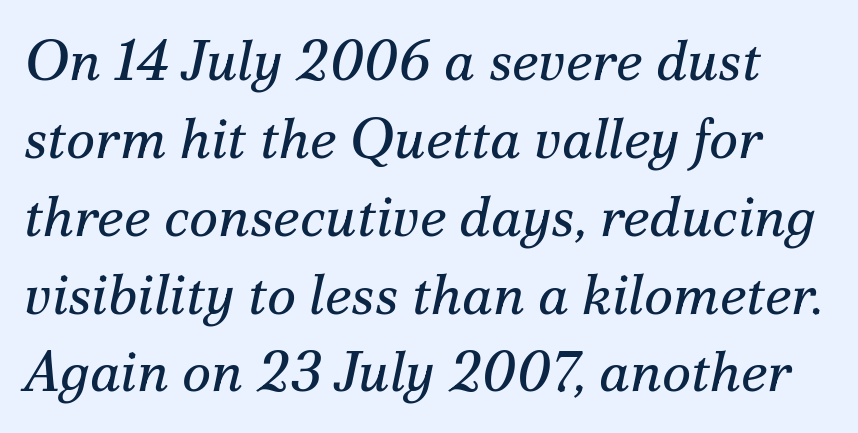
There is no visible air inserted between adjacent glyphs. A typesetter would call this proportional, since set widths differ per character. Compared with ordinary roman type, these characters are visibly tilted. Evenly set lines give the paragraph a standard silhouette.
